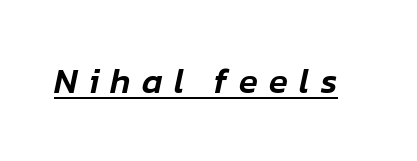
Q: Is the text italic (slanted)? A: Yes, it leans right by about 12 degrees.
Q: Is the text underlined? A: Yes.
Q: Is the spacing between letters normal or unusually wide? A: Unusually wide.
Q: Width (condensed, normal, or wide)? A: Normal.
Q: Stroke contrast? A: Low.
Q: x-height? A: Medium.
Q: Monospaced? A: No.
